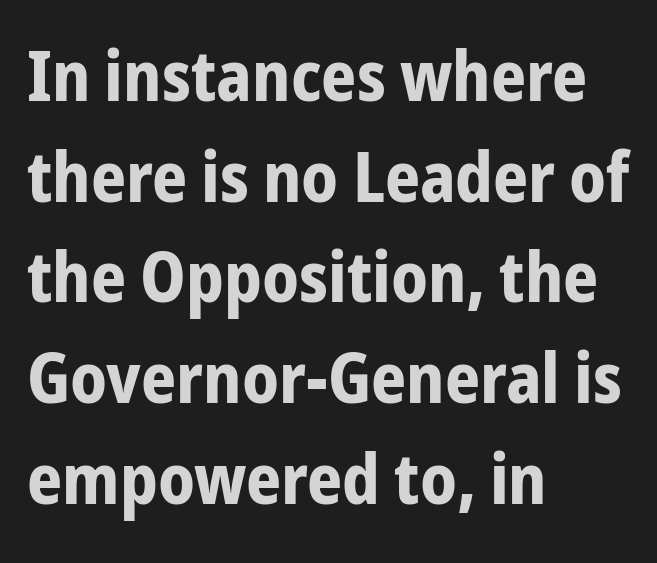
The image shows 69 px bold, condensed sans-serif type, upright; set left-aligned, normal line spacing (1.46x), normal letter spacing, not underlined; low stroke contrast and a medium x-height.
